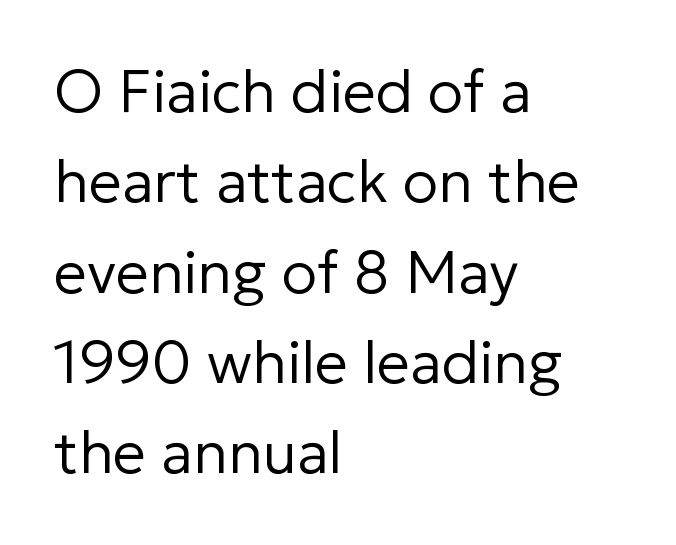
Q: Is the text bold? A: No.
Q: Is the text italic (slanted)? A: No, it is upright.
Q: Is the typeface a serif or a sans-serif typeface? A: Sans-serif.
Q: Is the text underlined? A: No.
Q: How is the paragraph aligned? A: Left-aligned.
Q: Is the spacing between letters normal or unusually wide? A: Normal.
Q: Is the spacing between lines tight, normal or loose? A: Normal.
Q: Width (condensed, normal, or wide)? A: Normal.
Q: Stroke contrast? A: Low.
Q: x-height? A: Medium.
Q: Monospaced? A: No.
